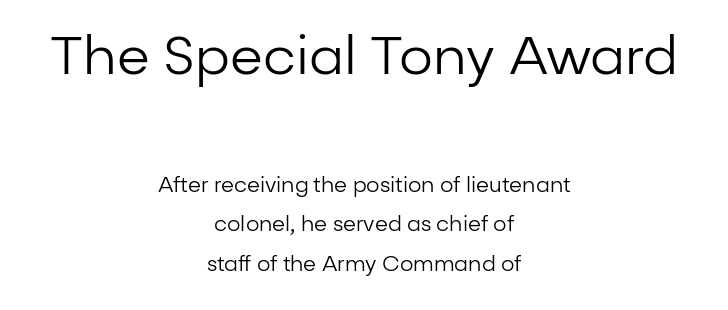
Q: Is the text bold? A: No.
Q: Is the text italic (slanted)? A: No, it is upright.
Q: Is the typeface a serif or a sans-serif typeface? A: Sans-serif.
Q: Is the text underlined? A: No.
Q: How is the paragraph aligned? A: Centered.
Q: Is the spacing between letters normal or unusually wide? A: Normal.
Q: Which block of text is set in a larger size, the first (top) or the second (bottom)? A: The first (top) one.
Q: Width (condensed, normal, or wide)? A: Normal.
Q: Stroke contrast? A: Low.
Q: x-height? A: Medium.
Q: Monospaced? A: No.
